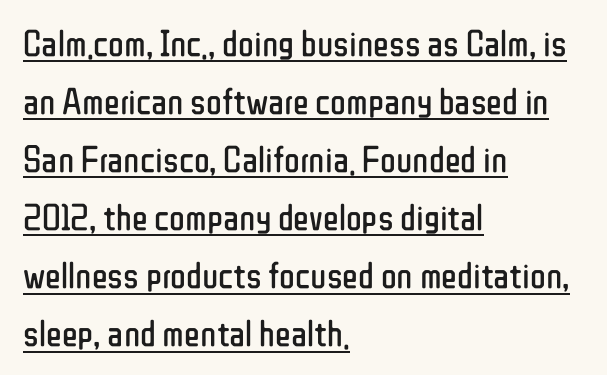
{"serif": "no", "italic": "no", "bold": "no", "weight": "regular", "width": "condensed", "stroke_contrast": "low", "x_height": "medium", "monospaced": "no", "underline": "yes", "align": "left", "line_spacing": "normal", "line_spacing_ratio": 1.57, "letter_spacing": "normal", "letter_spacing_em": 0.0, "glyph_px": 37}
